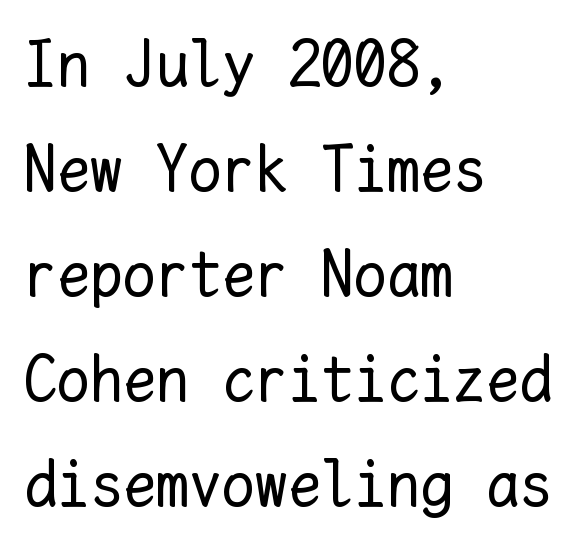
The image shows 66 px regular-weight type, upright, monospaced; set left-aligned, normal line spacing (1.59x), normal letter spacing, not underlined; low stroke contrast and a medium x-height.
